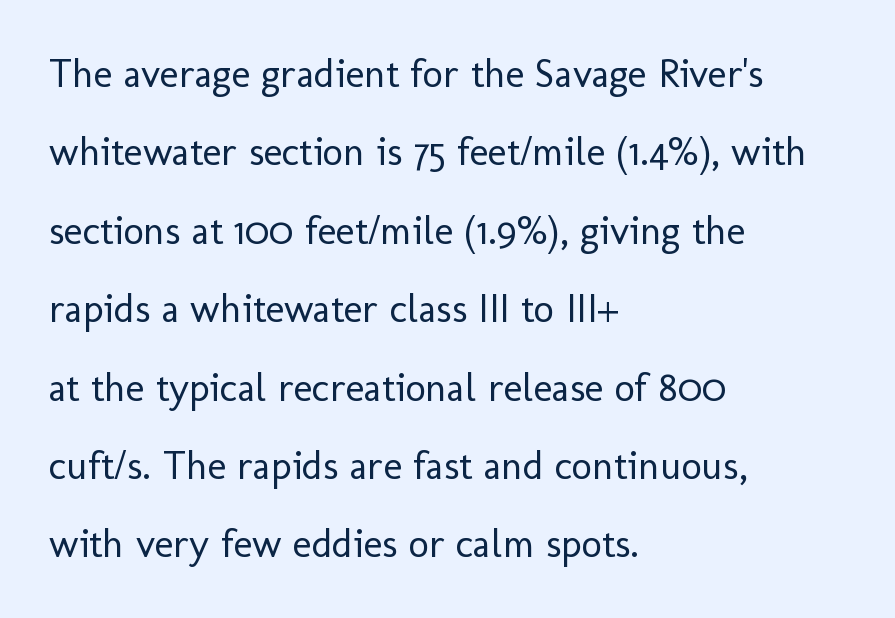
Q: Is the text bold? A: No.
Q: Is the text italic (slanted)? A: No, it is upright.
Q: Is the typeface a serif or a sans-serif typeface? A: Sans-serif.
Q: Is the text underlined? A: No.
Q: How is the paragraph aligned? A: Left-aligned.
Q: Is the spacing between letters normal or unusually wide? A: Normal.
Q: Is the spacing between lines tight, normal or loose? A: Loose.
Q: Width (condensed, normal, or wide)? A: Normal.
Q: Stroke contrast? A: Low.
Q: x-height? A: Medium.
Q: Monospaced? A: No.
